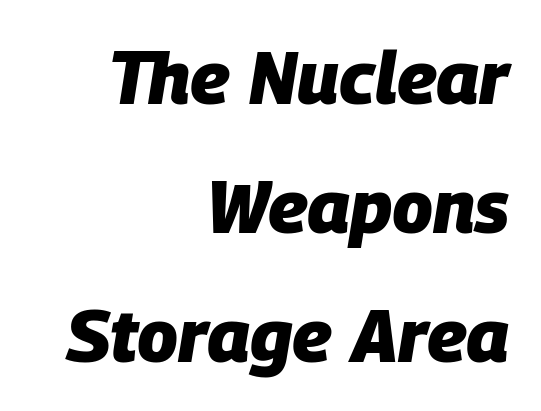
Q: Is the text bold? A: Yes.
Q: Is the text italic (slanted)? A: Yes, it leans right by about 9 degrees.
Q: Is the text underlined? A: No.
Q: How is the paragraph aligned? A: Right-aligned.
Q: Is the spacing between letters normal or unusually wide? A: Normal.
Q: Width (condensed, normal, or wide)? A: Normal.
Q: Stroke contrast? A: Low.
Q: x-height? A: Large.
Q: Monospaced? A: No.
